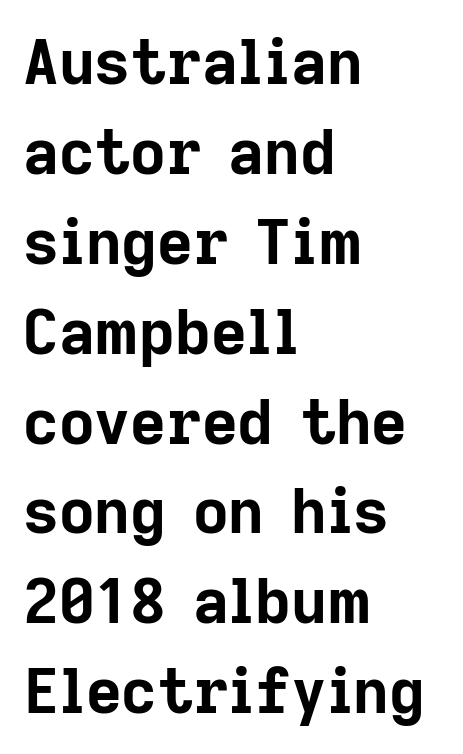
{"serif": "no", "italic": "no", "bold": "yes", "weight": "bold", "width": "normal", "stroke_contrast": "low", "x_height": "medium", "monospaced": "no", "underline": "no", "align": "left", "line_spacing": "normal", "line_spacing_ratio": 1.45, "letter_spacing": "normal", "letter_spacing_em": 0.0, "glyph_px": 62}
